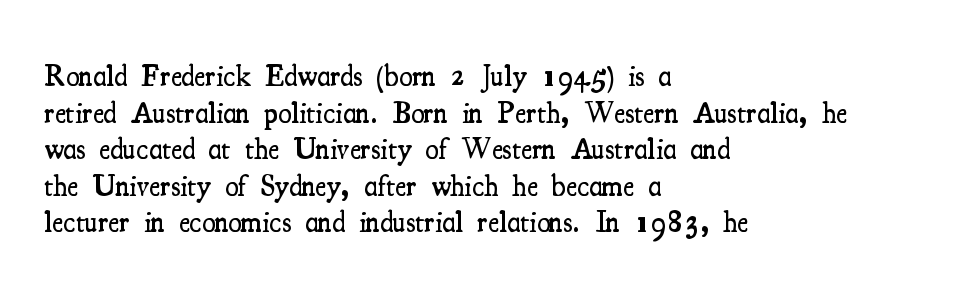
Q: Is the text bold? A: Semi-bold.
Q: Is the text italic (slanted)? A: No, it is upright.
Q: Is the typeface a serif or a sans-serif typeface? A: Serif.
Q: Is the text underlined? A: No.
Q: How is the paragraph aligned? A: Left-aligned.
Q: Is the spacing between letters normal or unusually wide? A: Normal.
Q: Width (condensed, normal, or wide)? A: Condensed.
Q: Stroke contrast? A: Medium.
Q: x-height? A: Small.
Q: Monospaced? A: No.
